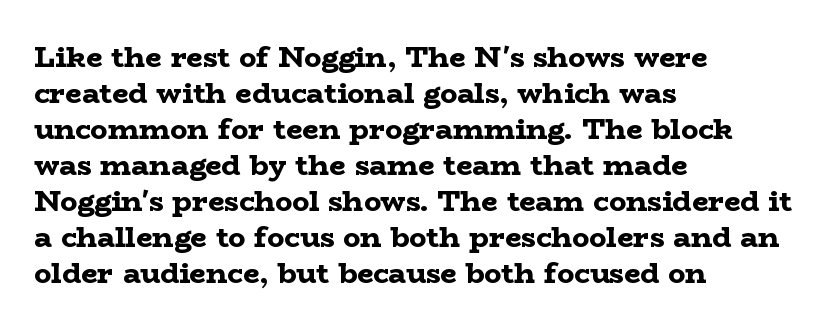
A typesetter would label this face a serif. Tall strokes in this sample are plumb rather than angled. This sample has the flowing, uneven cadence of proportional lettering. Layout note: lines flush left. The face used here has the dense, thick strokes of a bold. The words here are not underlined.
